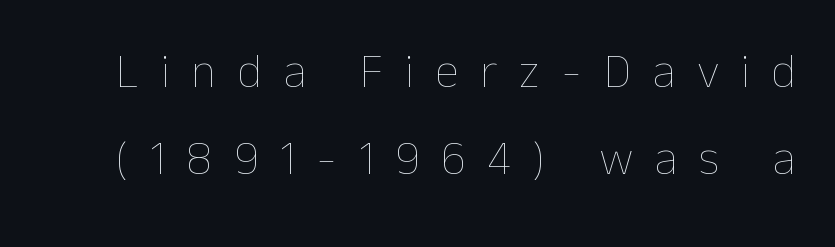
The image shows 48 px thin type, upright; set line spacing 1.81x, unusually wide letter spacing (+0.45 em), not underlined; low stroke contrast and a medium x-height.
